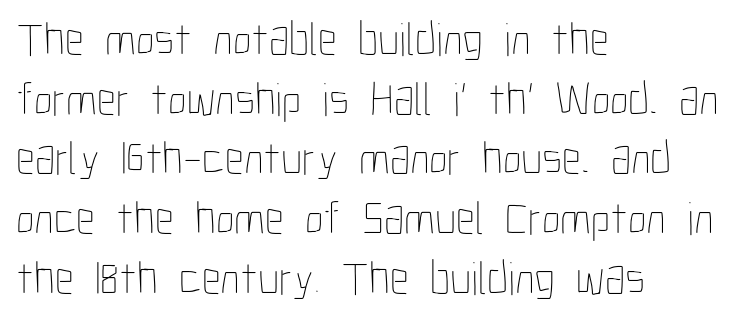
Q: Is the text bold? A: No.
Q: Is the text italic (slanted)? A: No, it is upright.
Q: Is the text underlined? A: No.
Q: How is the paragraph aligned? A: Left-aligned.
Q: Is the spacing between letters normal or unusually wide? A: Normal.
Q: Is the spacing between lines tight, normal or loose? A: Normal.
Q: Width (condensed, normal, or wide)? A: Condensed.
Q: Stroke contrast? A: Low.
Q: x-height? A: Medium.
Q: Monospaced? A: No.
